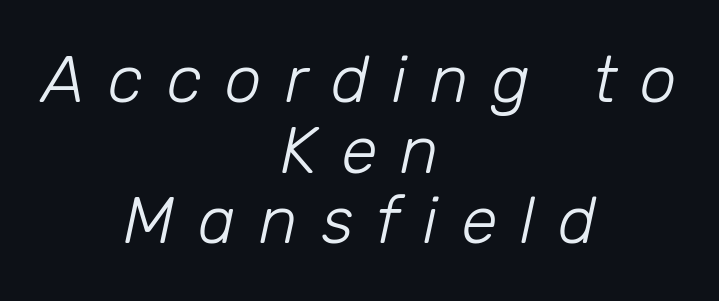
Q: Is the text bold? A: No.
Q: Is the text italic (slanted)? A: Yes, it leans right by about 12 degrees.
Q: Is the text underlined? A: No.
Q: How is the paragraph aligned? A: Centered.
Q: Is the spacing between letters normal or unusually wide? A: Unusually wide.
Q: Is the spacing between lines tight, normal or loose? A: Tight.
Q: Width (condensed, normal, or wide)? A: Normal.
Q: Stroke contrast? A: Low.
Q: x-height? A: Medium.
Q: Monospaced? A: No.
